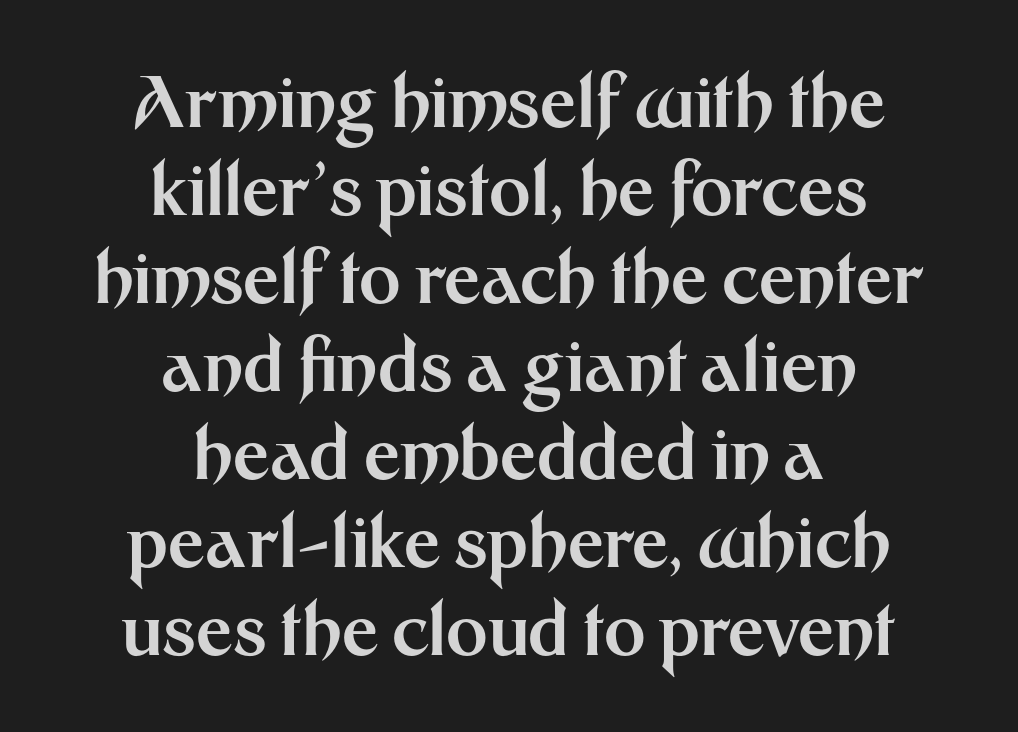
Q: Is the text bold? A: Yes.
Q: Is the text italic (slanted)? A: No, it is upright.
Q: Is the typeface a serif or a sans-serif typeface? A: Sans-serif.
Q: Is the text underlined? A: No.
Q: How is the paragraph aligned? A: Centered.
Q: Is the spacing between letters normal or unusually wide? A: Normal.
Q: Width (condensed, normal, or wide)? A: Normal.
Q: Stroke contrast? A: Medium.
Q: x-height? A: Medium.
Q: Monospaced? A: No.
